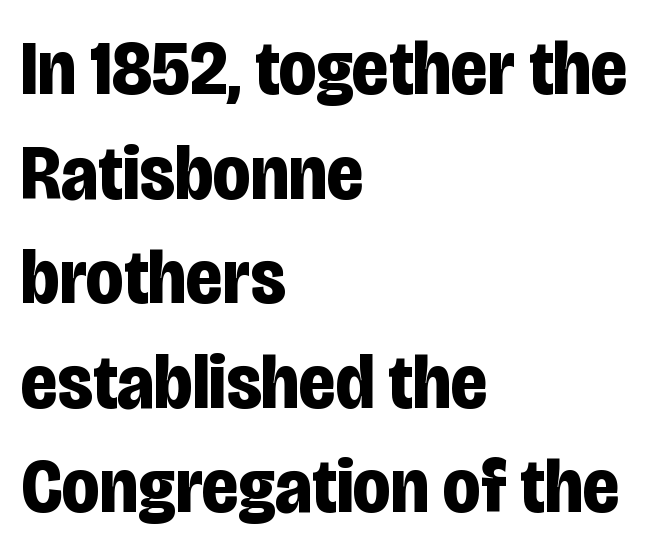
{"serif": "no", "italic": "no", "bold": "yes", "weight": "bold", "width": "condensed", "stroke_contrast": "low", "x_height": "large", "monospaced": "no", "underline": "no", "align": "left", "line_spacing": "normal", "line_spacing_ratio": 1.34, "letter_spacing": "normal", "letter_spacing_em": 0.0, "glyph_px": 78}
